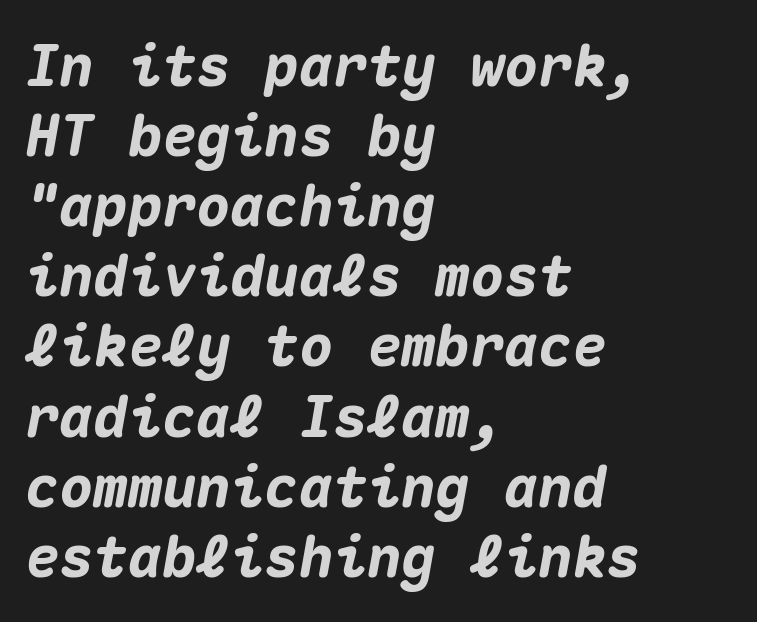
Each line starts at the same left margin while the right side varies. The face used here is rendered with its standard letterfit. Italic? Definitely — the glyphs are oblique. These lines are rendered in a fixed-pitch font. As a designer I'd log this as weight 700, bold.
